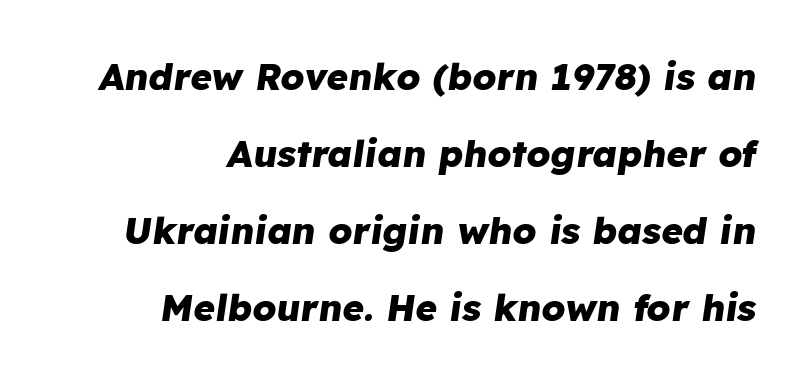
Q: Is the text bold? A: Yes.
Q: Is the text italic (slanted)? A: Yes, it leans right by about 8 degrees.
Q: Is the text underlined? A: No.
Q: How is the paragraph aligned? A: Right-aligned.
Q: Is the spacing between letters normal or unusually wide? A: Normal.
Q: Is the spacing between lines tight, normal or loose? A: Loose.
Q: Width (condensed, normal, or wide)? A: Normal.
Q: Stroke contrast? A: Low.
Q: x-height? A: Medium.
Q: Monospaced? A: No.
